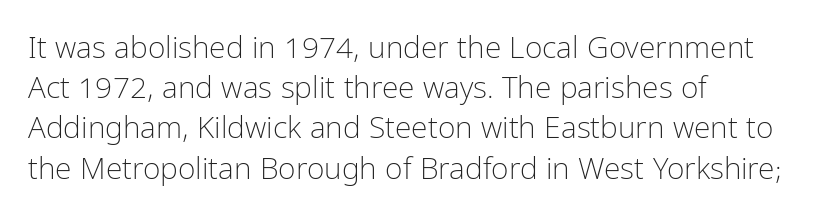
{"serif": "no", "italic": "no", "bold": "no", "weight": "light", "width": "condensed", "stroke_contrast": "low", "x_height": "medium", "monospaced": "no", "underline": "no", "align": "left", "line_spacing": "normal", "line_spacing_ratio": 1.34, "letter_spacing": "normal", "letter_spacing_em": 0.0, "glyph_px": 30}
